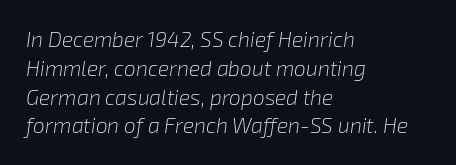
The passage shown stacks its lines at a standard gap. Compared with typical body copy, the letter spacing here is the same. Beneath every word, the page is bare. On a weight scale, this lands at 450 or below. The rag falls on the right side of this text block.
